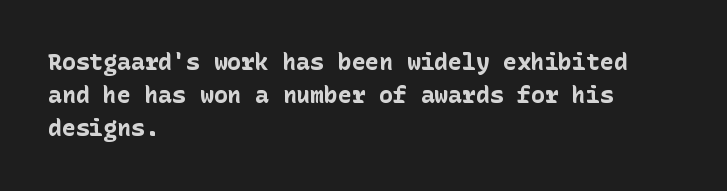
Q: Is the text bold? A: Yes.
Q: Is the text italic (slanted)? A: No, it is upright.
Q: Is the text underlined? A: No.
Q: How is the paragraph aligned? A: Left-aligned.
Q: Is the spacing between letters normal or unusually wide? A: Normal.
Q: Is the spacing between lines tight, normal or loose? A: Normal.
